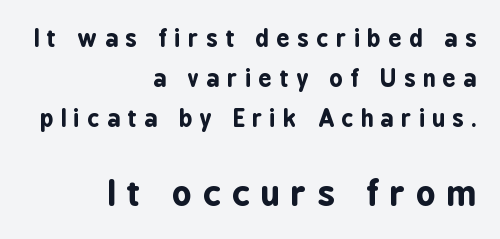
Q: Is the text bold? A: Yes.
Q: Is the text italic (slanted)? A: No, it is upright.
Q: Is the typeface a serif or a sans-serif typeface? A: Sans-serif.
Q: Is the text underlined? A: No.
Q: How is the paragraph aligned? A: Right-aligned.
Q: Is the spacing between letters normal or unusually wide? A: Unusually wide.
Q: Which block of text is set in a larger size, the first (top) or the second (bottom)? A: The second (bottom) one.
Q: Width (condensed, normal, or wide)? A: Condensed.
Q: Stroke contrast? A: Low.
Q: x-height? A: Medium.
Q: Monospaced? A: No.
